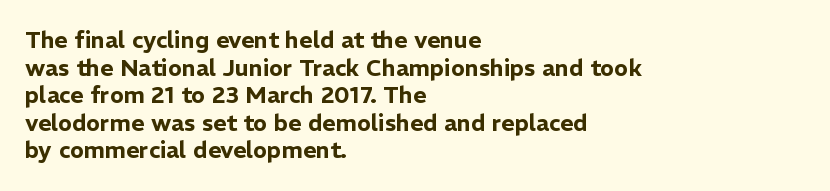
The image shows 23 px text type, upright; set left-aligned, line spacing 1.2x, normal letter spacing, not underlined.
